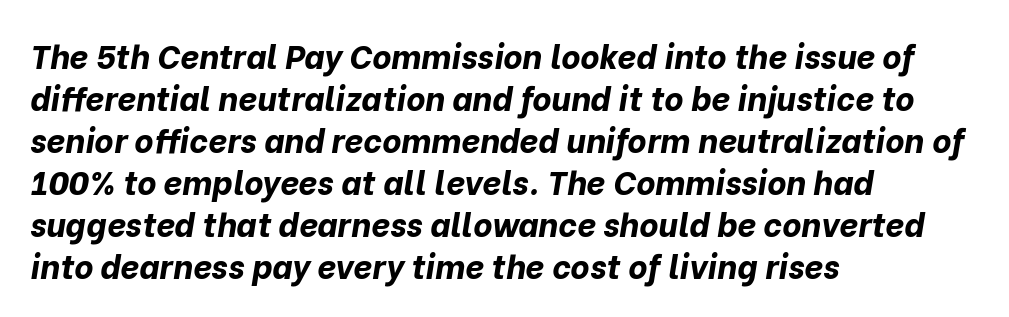
Compared with typical paragraphs, the rows here are spaced about the same. Line starts are locked; line ends wander. These lines keep a tight, regular rhythm from letter to letter. The string is rendered with underlining switched off. Compared with an ordinary text face, these strokes are far heavier — a full bold.
